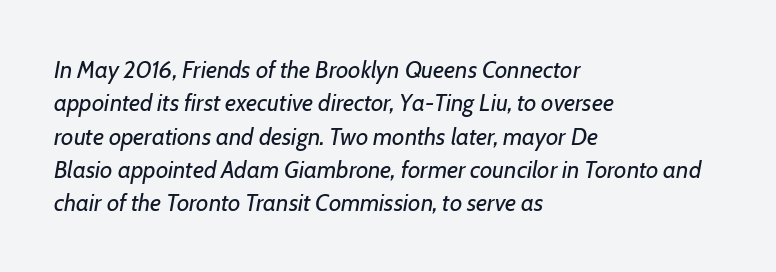
The image shows 24 px text type, italic (leaning right); set left-aligned, normal line spacing (1.39x), normal letter spacing, not underlined.
